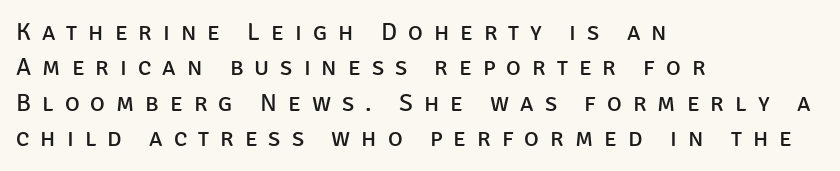
{"italic": "no", "bold": "no", "underline": "no", "align": "left", "line_spacing": "normal", "line_spacing_ratio": 1.42, "letter_spacing": "wide", "letter_spacing_em": 0.44, "glyph_px": 25}
